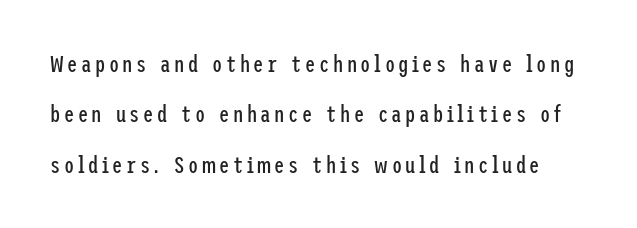
The image shows 23 px text type, upright; set loose line spacing (2.19x), not underlined.
